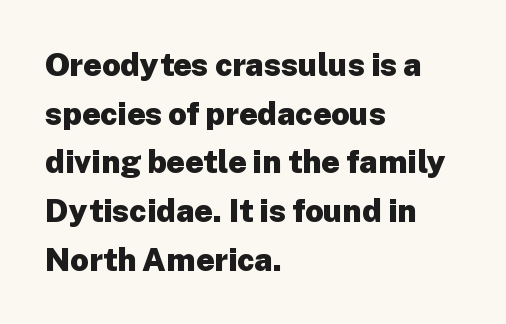
Q: Is the text bold? A: Yes.
Q: Is the text italic (slanted)? A: No, it is upright.
Q: Is the typeface a serif or a sans-serif typeface? A: Sans-serif.
Q: Is the text underlined? A: No.
Q: How is the paragraph aligned? A: Left-aligned.
Q: Is the spacing between letters normal or unusually wide? A: Normal.
Q: Is the spacing between lines tight, normal or loose? A: Normal.
Q: Width (condensed, normal, or wide)? A: Normal.
Q: Stroke contrast? A: Low.
Q: x-height? A: Medium.
Q: Monospaced? A: No.
